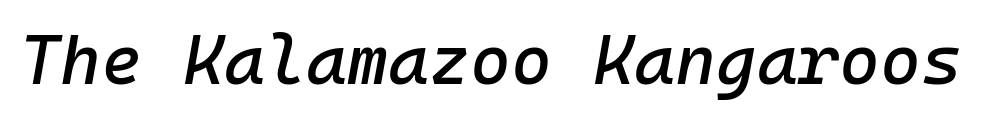
The lettering tilts uniformly, giving the passage an italic look. How are the letters spaced? Ordinarily, with no added tracking. No word sits above an underline. The letters march in equal steps, a hallmark of fixed-pitch type.
